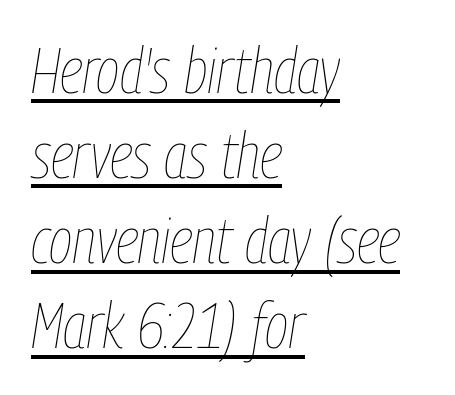
The letterforms sit at book weight or below. Leftover space on each line is placed entirely after the last word. Is the letter spacing exaggerated? No — it looks like the ordinary default. A baseline rule has been typeset under these characters.
